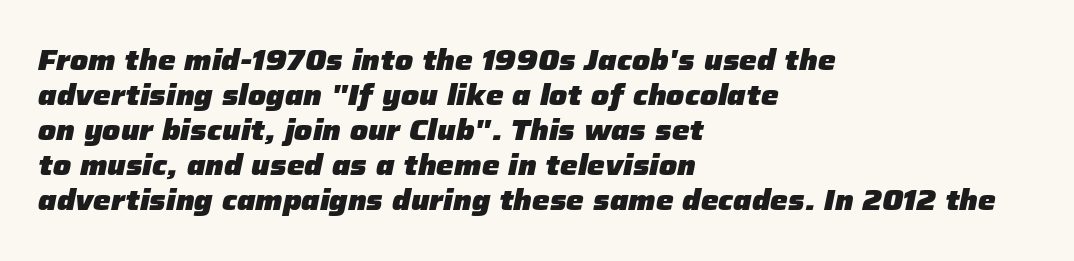
{"italic": "yes", "lean": "right", "slant_degrees": 12, "bold": "yes", "weight": "heavy", "width": "normal", "stroke_contrast": "low", "x_height": "medium", "monospaced": "no", "underline": "no", "align": "left", "line_spacing": "normal", "line_spacing_ratio": 1.25, "letter_spacing": "normal", "letter_spacing_em": 0.0, "glyph_px": 28}
